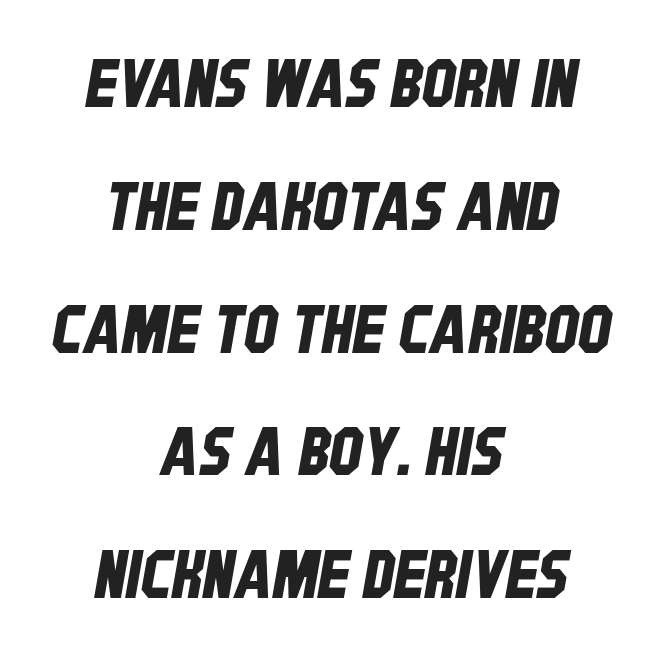
Q: Is the typeface a serif or a sans-serif typeface? A: Sans-serif.
Q: Is the text underlined? A: No.
Q: How is the paragraph aligned? A: Centered.
Q: Is the spacing between letters normal or unusually wide? A: Normal.
Q: Width (condensed, normal, or wide)? A: Condensed.
Q: Stroke contrast? A: Low.
Q: x-height? A: Large.
Q: Monospaced? A: No.
